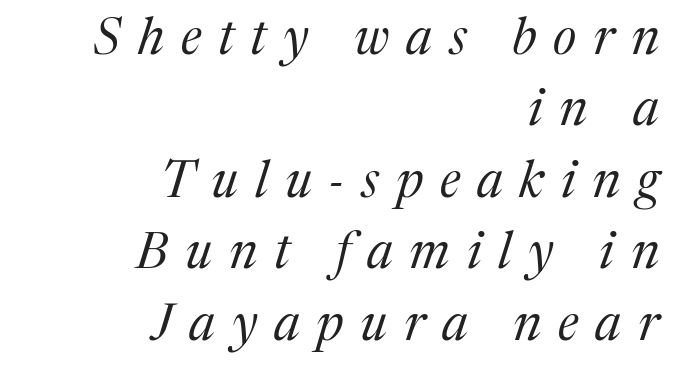
Regarding serifs, this sample has them. This sample has the flowing, uneven cadence of proportional lettering. This sample uses expanded letter spacing, leaving extra air between glyphs. A student would call this right alignment; a typographer would say flush right, rag left. Regarding leading, the lines here are spaced in the standard way. Underlining? Definitely not there.
